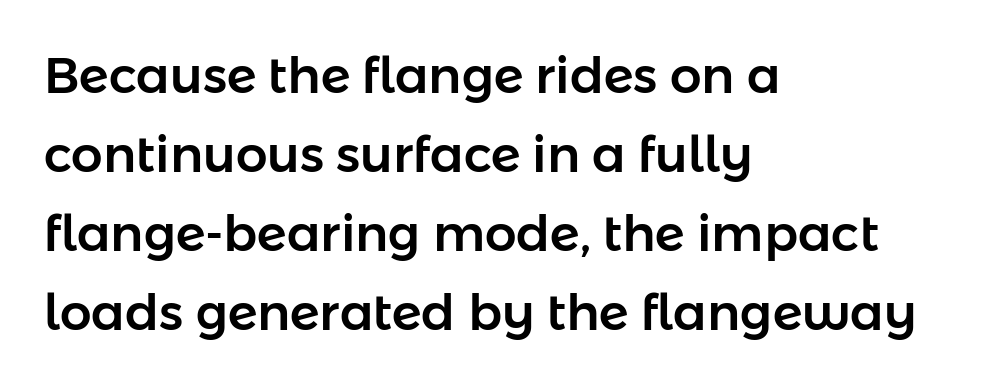
Spacing verdict: proportional, widths tailored to each character. Baseline-to-baseline distance is the conventional proportion of letter height. The ragged edge is on the right, which tells us the setting is flush left. Nobody drew a line under any word here. Classification — sans serif. Characters remain perfectly vertical along every line.
